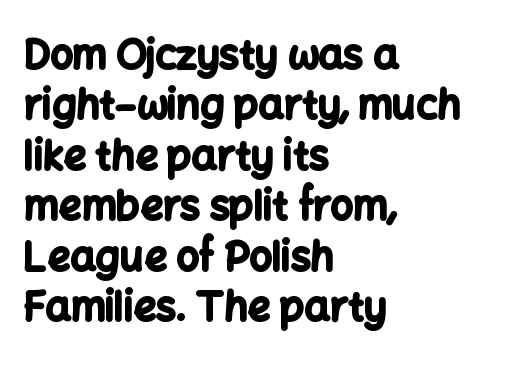
Q: Is the text bold? A: Yes.
Q: Is the text italic (slanted)? A: No, it is upright.
Q: Is the typeface a serif or a sans-serif typeface? A: Sans-serif.
Q: Is the text underlined? A: No.
Q: How is the paragraph aligned? A: Left-aligned.
Q: Is the spacing between letters normal or unusually wide? A: Normal.
Q: Is the spacing between lines tight, normal or loose? A: Normal.
Q: Width (condensed, normal, or wide)? A: Normal.
Q: Stroke contrast? A: Low.
Q: x-height? A: Medium.
Q: Monospaced? A: No.
